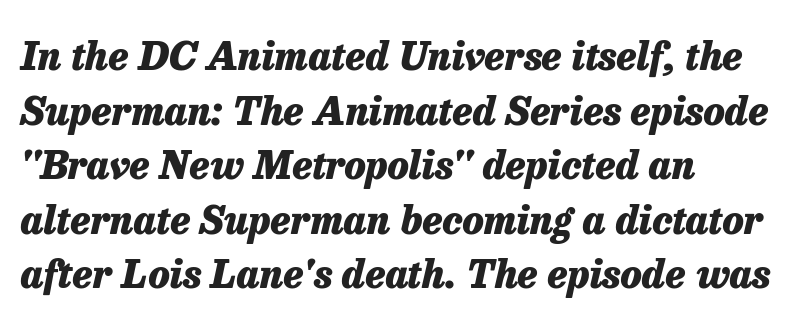
Q: Is the text bold? A: Yes.
Q: Is the text italic (slanted)? A: Yes, it leans right by about 13 degrees.
Q: Is the text underlined? A: No.
Q: How is the paragraph aligned? A: Left-aligned.
Q: Is the spacing between letters normal or unusually wide? A: Normal.
Q: Is the spacing between lines tight, normal or loose? A: Normal.
Q: Width (condensed, normal, or wide)? A: Normal.
Q: Stroke contrast? A: Low.
Q: x-height? A: Medium.
Q: Monospaced? A: No.
